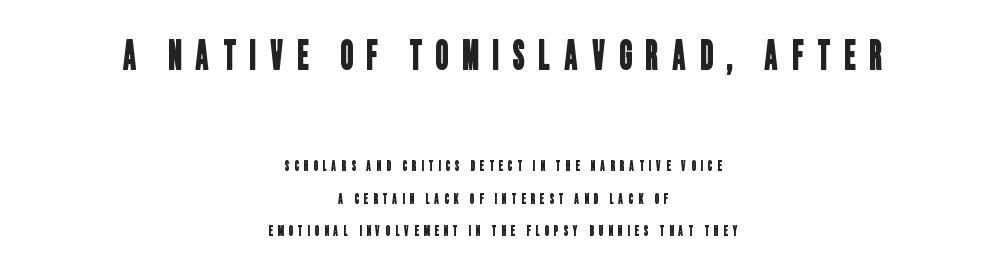
The space directly below the letters is spotless. The letters advance in unequal steps, a hallmark of proportional type. Between these two stacked blocks, the higher one wins on size. The lines are quadded center. Each word looks stretched out because of the extra space between its letters. The vertical gap from one line to the next is large.
